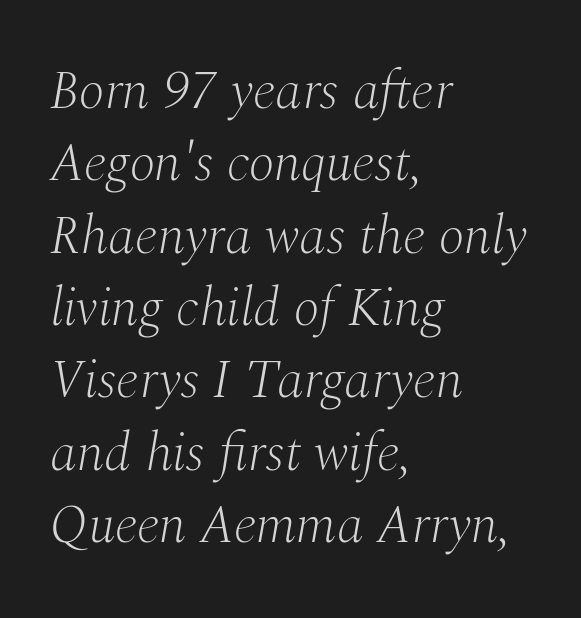
{"serif": "yes", "italic": "yes", "lean": "right", "slant_degrees": 10, "bold": "no", "weight": "light", "width": "normal", "stroke_contrast": "medium", "x_height": "medium", "monospaced": "no", "underline": "no", "align": "left", "line_spacing": "normal", "line_spacing_ratio": 1.34, "letter_spacing": "normal", "letter_spacing_em": 0.0, "glyph_px": 54}
